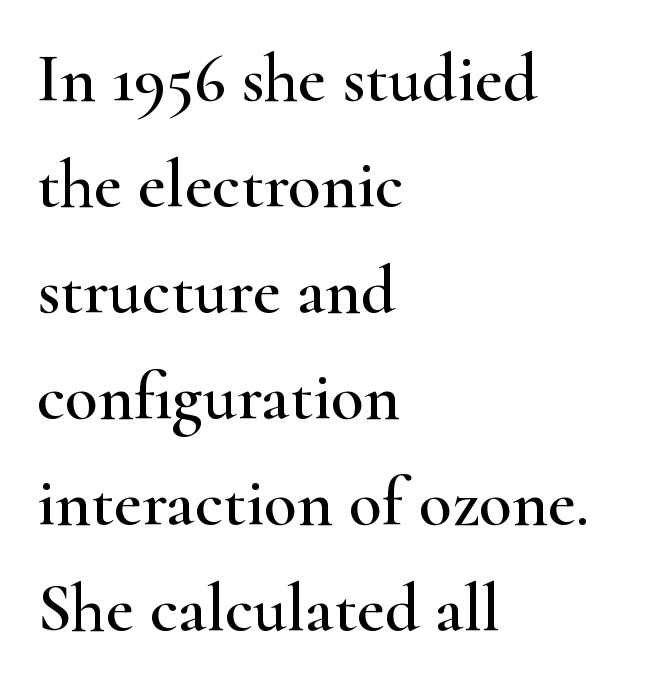
{"serif": "yes", "italic": "no", "width": "wide", "stroke_contrast": "high", "x_height": "small", "monospaced": "no", "underline": "no", "align": "left", "line_spacing": "normal", "line_spacing_ratio": 1.56, "letter_spacing": "normal", "letter_spacing_em": 0.0, "glyph_px": 68}
